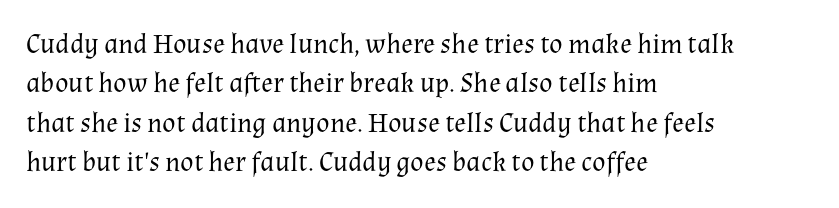
{"serif": "yes", "italic": "no", "bold": "no", "weight": "regular", "width": "normal", "stroke_contrast": "medium", "x_height": "medium", "monospaced": "no", "underline": "no", "align": "left", "line_spacing": "normal", "line_spacing_ratio": 1.41, "letter_spacing": "normal", "letter_spacing_em": 0.0, "glyph_px": 28}
